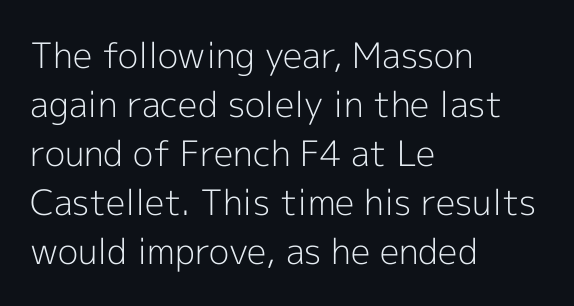
Q: Is the text bold? A: No.
Q: Is the text italic (slanted)? A: No, it is upright.
Q: Is the typeface a serif or a sans-serif typeface? A: Sans-serif.
Q: Is the text underlined? A: No.
Q: How is the paragraph aligned? A: Left-aligned.
Q: Is the spacing between letters normal or unusually wide? A: Normal.
Q: Is the spacing between lines tight, normal or loose? A: Normal.
Q: Width (condensed, normal, or wide)? A: Normal.
Q: x-height? A: Medium.
Q: Monospaced? A: No.
